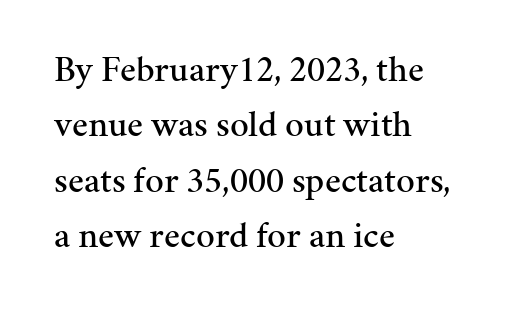
Q: Is the text italic (slanted)? A: No, it is upright.
Q: Is the typeface a serif or a sans-serif typeface? A: Serif.
Q: Is the text underlined? A: No.
Q: How is the paragraph aligned? A: Left-aligned.
Q: Is the spacing between letters normal or unusually wide? A: Normal.
Q: Is the spacing between lines tight, normal or loose? A: Normal.
Q: Width (condensed, normal, or wide)? A: Normal.
Q: Stroke contrast? A: Medium.
Q: x-height? A: Medium.
Q: Monospaced? A: No.
